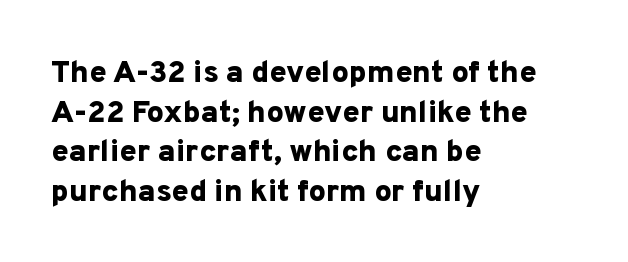
Typographically, this falls in the sans-serif category. Regular leading. Each letter keeps its own natural width here, so spacing adapts to shape. Descenders hang freely into open space. Summary of weight: heavy, a full bold. Quick note: not italic, upright.
